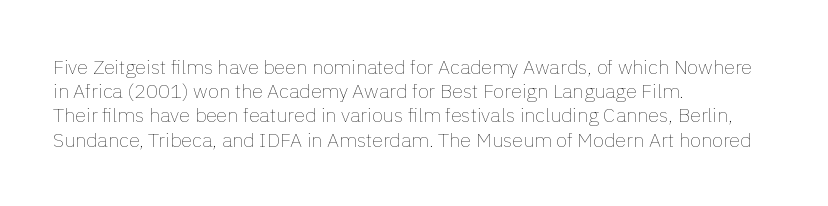
The image shows 20 px text type, upright; set left-aligned, line spacing 1.21x, normal letter spacing, not underlined.
